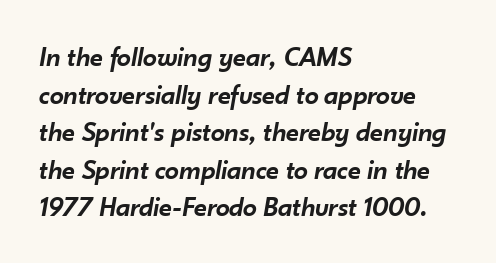
Observe the lean: these are italic letterforms. Where is the straight margin? On the left. The space directly below the letters is spotless. One glance says typical: line gaps are just what's usual. Compared with typical body copy, the letter spacing here is the same.
